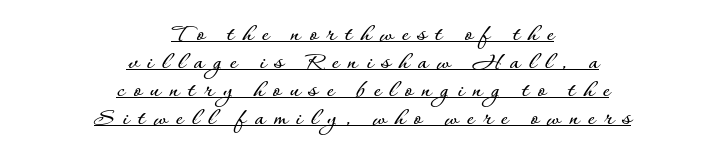
Q: Is the text italic (slanted)? A: Yes.
Q: Is the text underlined? A: Yes.
Q: How is the paragraph aligned? A: Centered.
Q: Is the spacing between letters normal or unusually wide? A: Unusually wide.
Q: Is the spacing between lines tight, normal or loose? A: Tight.
